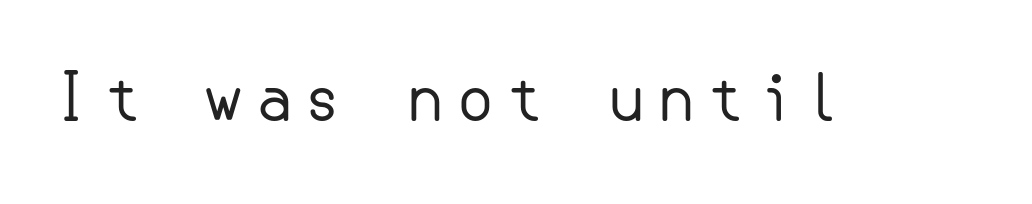
{"serif": "no", "italic": "no", "bold": "no", "weight": "regular", "width": "normal", "stroke_contrast": "low", "x_height": "small", "underline": "no", "glyph_px": 64}
